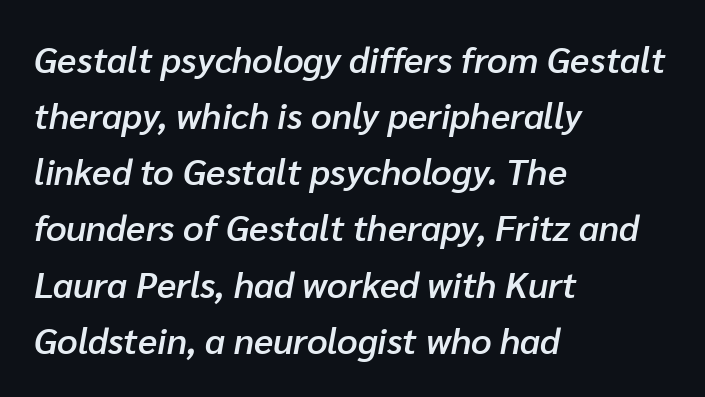
{"italic": "yes", "lean": "right", "slant_degrees": 10, "bold": "semi", "weight": "semibold", "width": "normal", "stroke_contrast": "low", "x_height": "medium", "monospaced": "no", "underline": "no", "align": "left", "line_spacing": "normal", "line_spacing_ratio": 1.56, "letter_spacing": "normal", "letter_spacing_em": 0.0, "glyph_px": 36}
